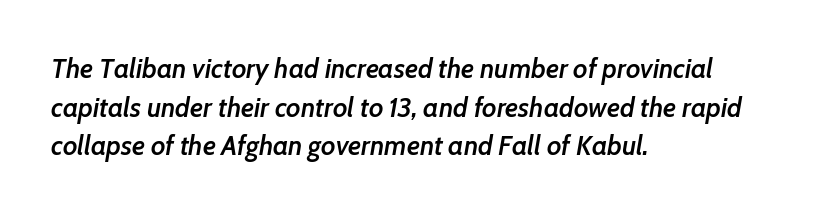
{"italic": "yes", "lean": "right", "slant_degrees": 7, "bold": "semi", "underline": "no", "align": "left", "line_spacing": "normal", "line_spacing_ratio": 1.43, "letter_spacing": "normal", "letter_spacing_em": 0.0, "glyph_px": 27}
